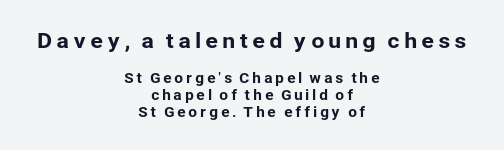
Quick note: not italic, upright. The composition opens big and finishes small. In CSS terms this would be text-align: center. The baseline area is clear.
